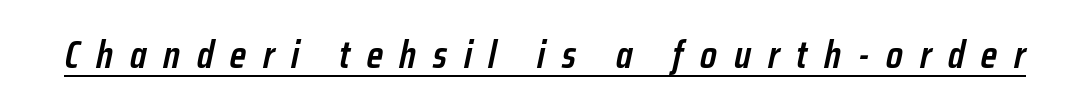
Here the glyphs are tracked loosely, breaking word shapes into spaced letters. The rendered words wear a rule along their underside. Spacing verdict: proportional, widths tailored to each character. It's the slanting kind of type.
